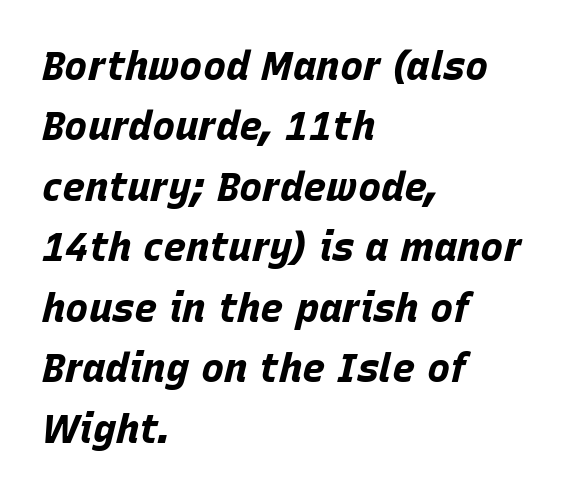
{"italic": "yes", "lean": "right", "slant_degrees": 15, "bold": "yes", "weight": "bold", "width": "normal", "stroke_contrast": "low", "x_height": "large", "monospaced": "no", "underline": "no", "align": "left", "line_spacing": "normal", "line_spacing_ratio": 1.55, "letter_spacing": "normal", "letter_spacing_em": 0.0, "glyph_px": 39}
